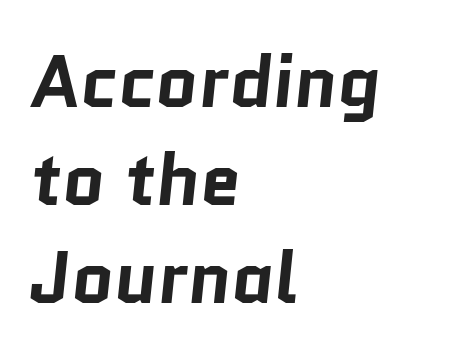
{"serif": "no", "bold": "yes", "weight": "bold", "width": "normal", "stroke_contrast": "low", "x_height": "medium", "monospaced": "no", "underline": "no", "align": "left", "line_spacing": "normal", "line_spacing_ratio": 1.34, "letter_spacing": "normal", "letter_spacing_em": 0.0, "glyph_px": 73}
